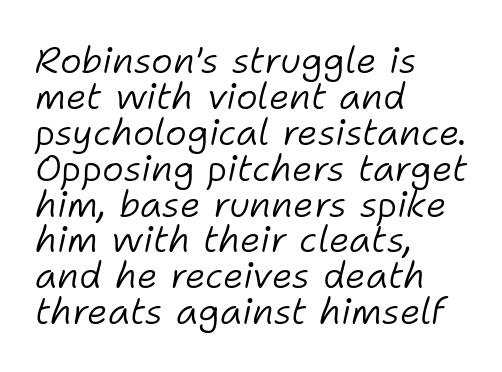
The image shows 37 px light type, italic (leaning right); set left-aligned, tight line spacing (0.97x), normal letter spacing, not underlined; low stroke contrast and a medium x-height.
